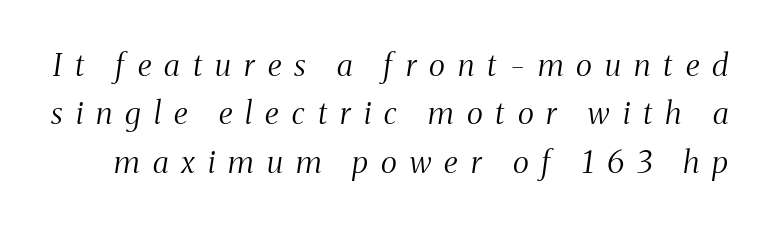
The image shows 31 px light, condensed serif type, italic (leaning right); set normal line spacing (1.56x), unusually wide letter spacing (+0.42 em), not underlined; medium stroke contrast and a medium x-height.
